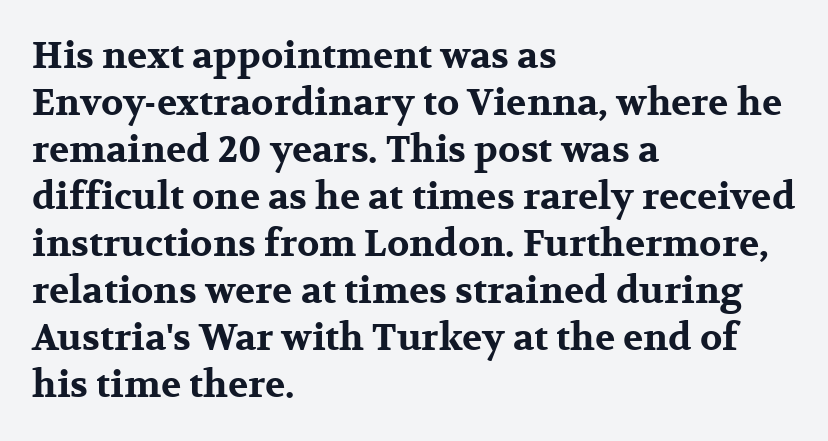
{"serif": "yes", "italic": "no", "bold": "yes", "weight": "bold", "width": "wide", "stroke_contrast": "medium", "x_height": "medium", "monospaced": "no", "underline": "no", "align": "left", "line_spacing": "normal", "line_spacing_ratio": 1.27, "letter_spacing": "normal", "letter_spacing_em": 0.0, "glyph_px": 37}
